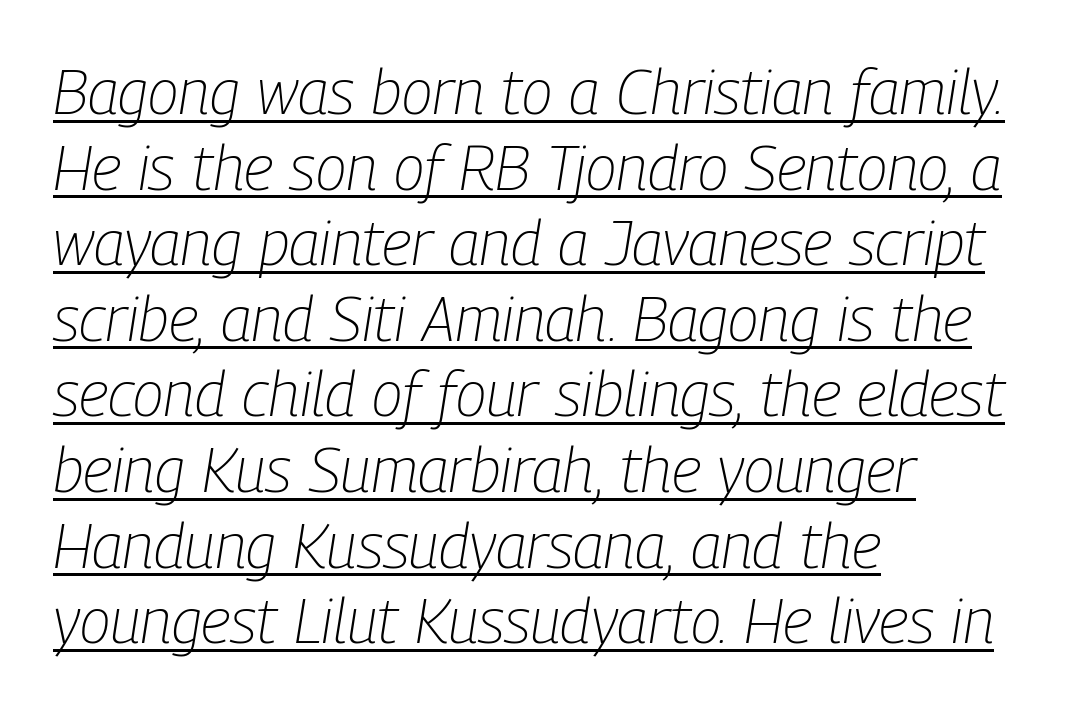
Q: Is the text bold? A: No.
Q: Is the text italic (slanted)? A: Yes, it leans right by about 9 degrees.
Q: Is the text underlined? A: Yes.
Q: How is the paragraph aligned? A: Left-aligned.
Q: Is the spacing between letters normal or unusually wide? A: Normal.
Q: Width (condensed, normal, or wide)? A: Condensed.
Q: Stroke contrast? A: Low.
Q: x-height? A: Medium.
Q: Monospaced? A: No.
